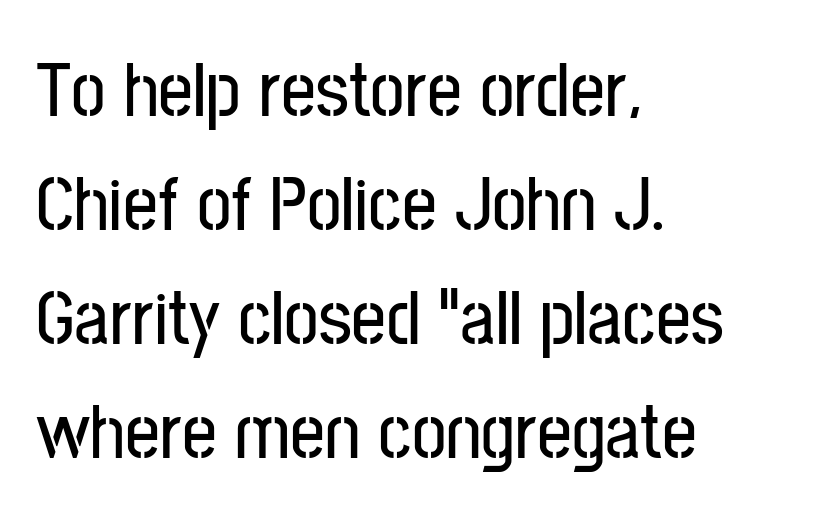
The image shows 77 px condensed sans-serif type, upright; set left-aligned, normal line spacing (1.48x), normal letter spacing, not underlined; low stroke contrast and a medium x-height.
